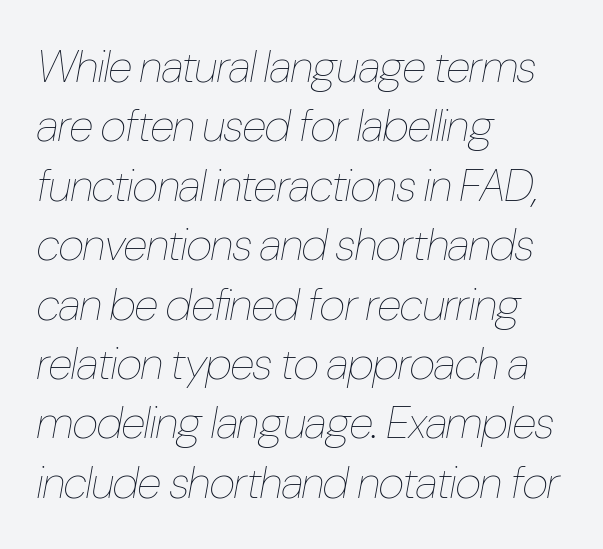
{"italic": "yes", "lean": "right", "slant_degrees": 10, "bold": "no", "weight": "thin", "width": "condensed", "stroke_contrast": "low", "x_height": "medium", "monospaced": "no", "underline": "no", "align": "left", "line_spacing": "normal", "line_spacing_ratio": 1.32, "letter_spacing": "normal", "letter_spacing_em": 0.0, "glyph_px": 45}
